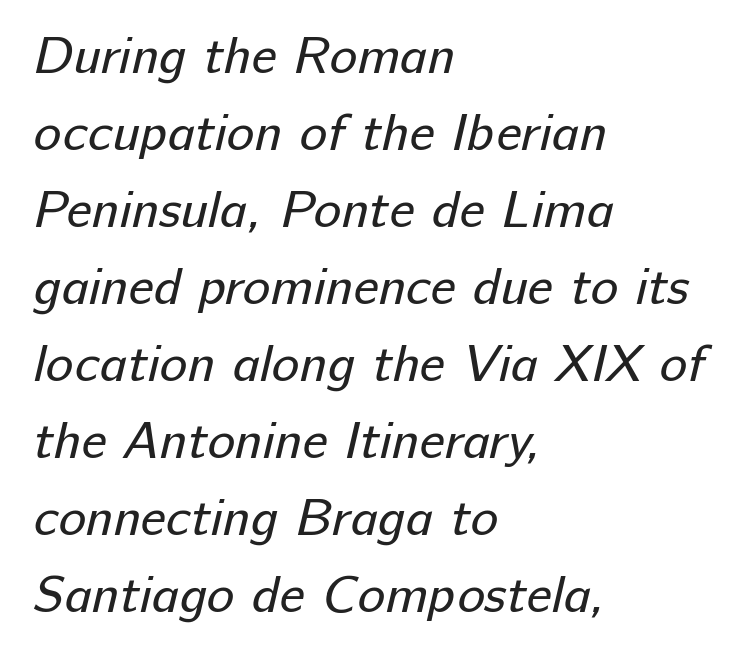
The image shows 52 px regular-weight sans-serif type; set left-aligned, normal line spacing (1.48x), normal letter spacing, not underlined; low stroke contrast and a medium x-height.
